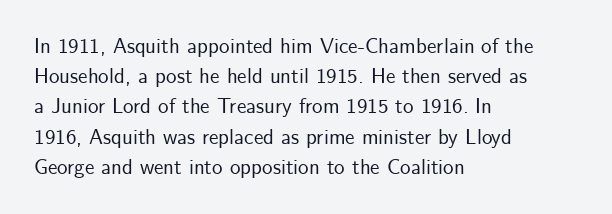
{"italic": "no", "underline": "no", "align": "left", "line_spacing": "normal", "line_spacing_ratio": 1.44, "letter_spacing": "normal", "letter_spacing_em": 0.0, "glyph_px": 21}
